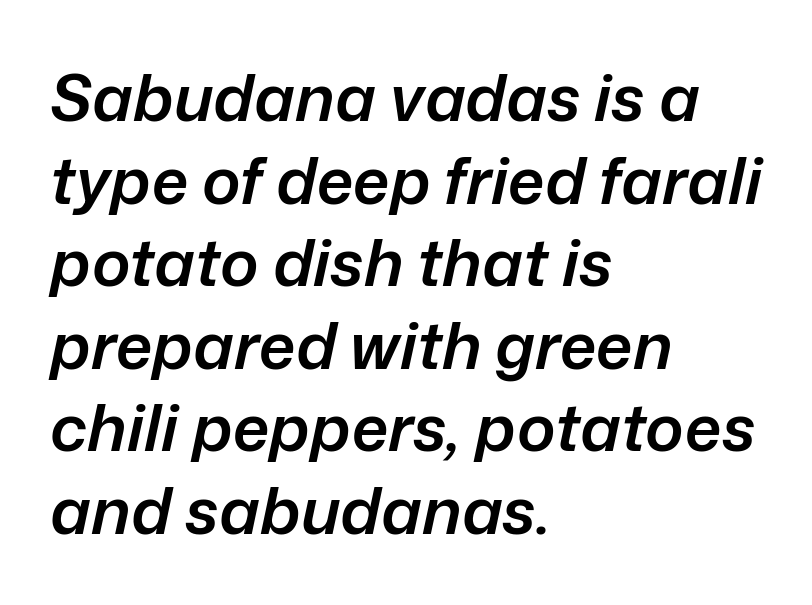
Is the type slanted? Yes — the strokes lean at a clear angle. Compared with typical body copy, the letter spacing here is the same. Plain, unruled lines of type. Each letter keeps its own natural width here, so spacing adapts to shape.
